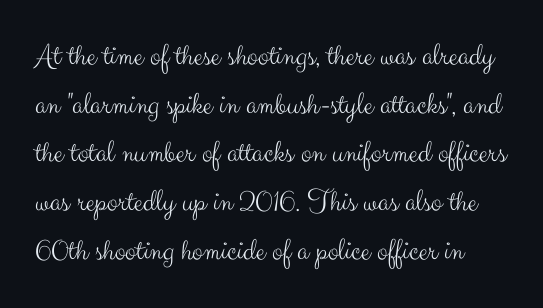
Is the letter spacing exaggerated? No — it looks like the ordinary default. The letterforms sit at book weight or below. Type style note: lacks serifs. Descenders hang freely into open space.
